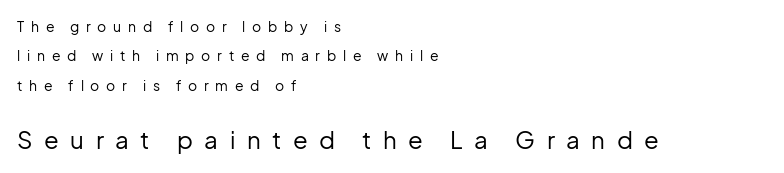
Typeset ragged right — the left edge is the straight one. Caption: upper text group reduced, lower text group enlarged. The typesetting does not lean heavy: it is not bold. Notice the wide empty band between every row — that's loose leading. When letters stand straight like this, we call the style roman or upright. The letters are spread apart with noticeably loose tracking.
